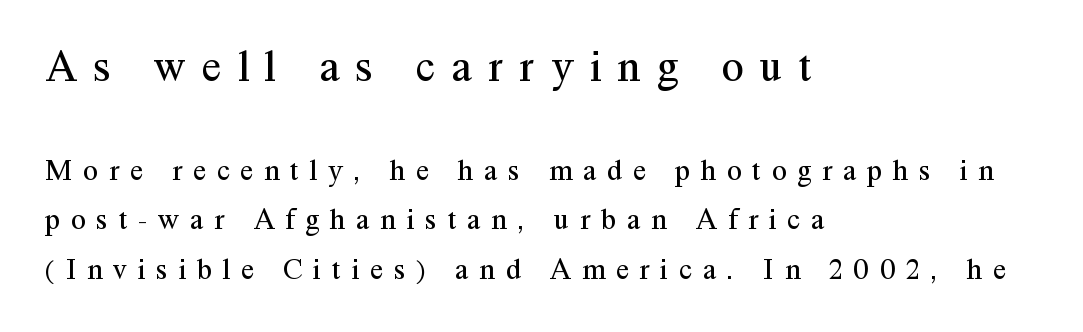
A serif font was chosen for this passage. Is there much room between lines? A standard amount, neither cramped nor airy. The face used here is rendered with a markedly widened letterfit. Which chunk is bigger? The first one — the top block dwarfs the bottom.
